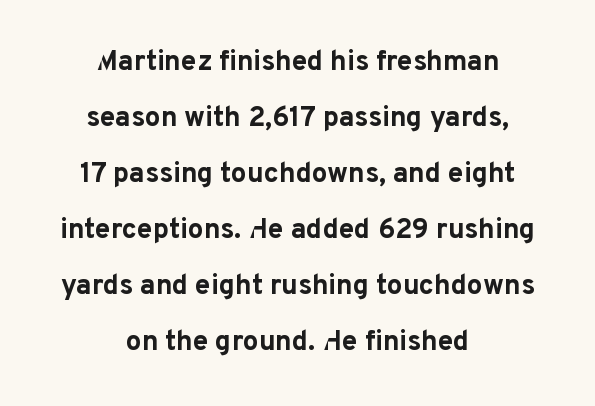
{"serif": "no", "italic": "no", "bold": "yes", "weight": "bold", "width": "normal", "stroke_contrast": "low", "x_height": "medium", "monospaced": "no", "underline": "no", "align": "center", "line_spacing": "loose", "line_spacing_ratio": 2.0, "letter_spacing": "normal", "letter_spacing_em": 0.0, "glyph_px": 28}
